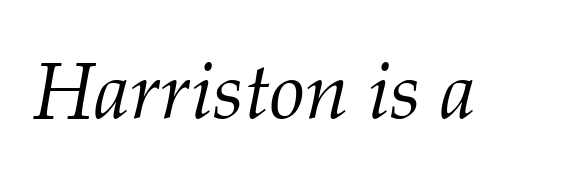
Q: Is the text bold? A: No.
Q: Is the text italic (slanted)? A: Yes, it leans right by about 12 degrees.
Q: Is the typeface a serif or a sans-serif typeface? A: Serif.
Q: Is the text underlined? A: No.
Q: Is the spacing between letters normal or unusually wide? A: Normal.
Q: Width (condensed, normal, or wide)? A: Normal.
Q: Stroke contrast? A: Medium.
Q: x-height? A: Medium.
Q: Monospaced? A: No.
